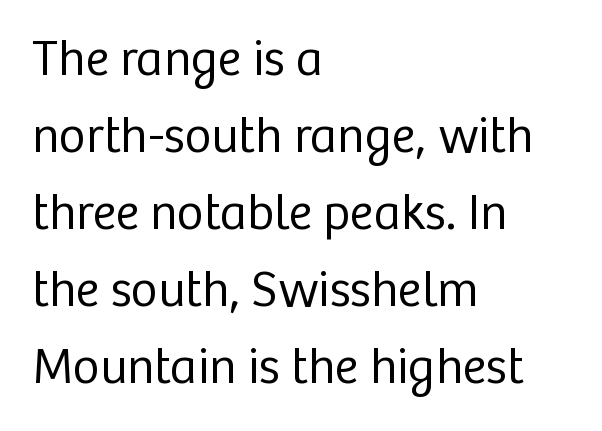
Nothing unusual about the tracking: characters are spaced as the font intends. Ordinary non-slanted type is in use. Interline gaps are of average width in this sample. Left-aligned paragraph, ragged on the right.
